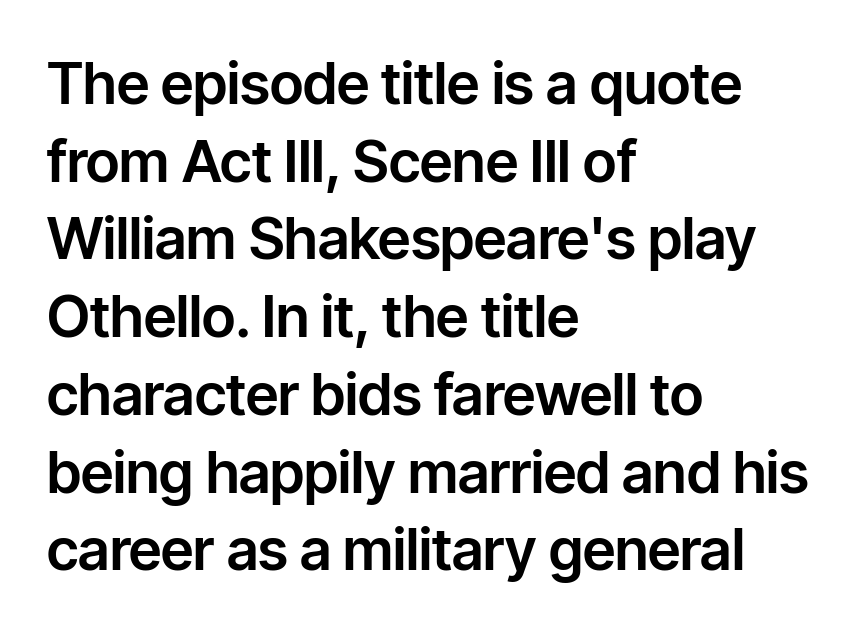
Q: Is the text italic (slanted)? A: No, it is upright.
Q: Is the typeface a serif or a sans-serif typeface? A: Sans-serif.
Q: Is the text underlined? A: No.
Q: How is the paragraph aligned? A: Left-aligned.
Q: Is the spacing between letters normal or unusually wide? A: Normal.
Q: Is the spacing between lines tight, normal or loose? A: Normal.
Q: Width (condensed, normal, or wide)? A: Normal.
Q: Stroke contrast? A: Low.
Q: x-height? A: Medium.
Q: Monospaced? A: No.
